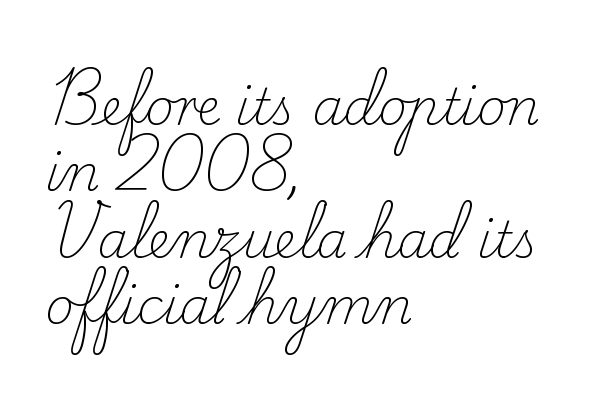
Nothing unusual about the tracking: characters are spaced as the font intends. Has an underline been added? It has not. Is this a fixed-width face? No — the glyphs have proportional, varying widths. Typeset ragged right — the left edge is the straight one. Summary of weight: not heavy and not bold. What's the leading like? Ordinary, nothing unusual.
